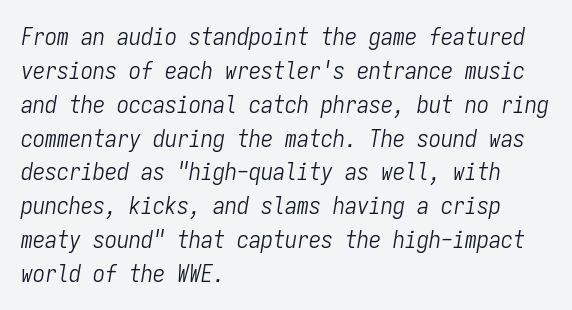
Descender tails drop into unmarked territory. Glyph-to-glyph distance matches everyday printed text. The leading is moderate, giving the passage an even texture. The ragged edge is on the right, which tells us the setting is flush left.
